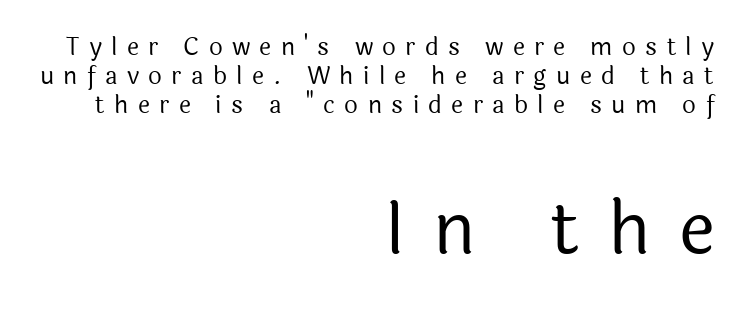
{"serif": "no", "italic": "no", "bold": "no", "weight": "regular", "width": "normal", "x_height": "medium", "monospaced": "no", "underline": "no", "align": "right", "line_spacing_ratio": 1.21, "letter_spacing": "wide", "letter_spacing_em": 0.39, "larger_block": "second", "size_ratio": 3.0, "glyph_px": 72}
